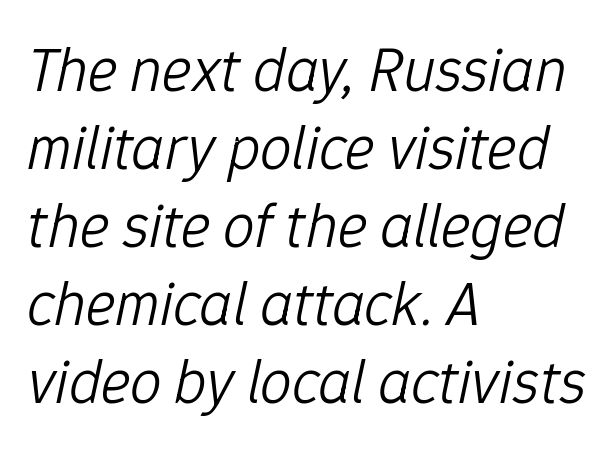
The image shows 63 px light type, italic (leaning right); set left-aligned, line spacing 1.24x, normal letter spacing, not underlined; low stroke contrast and a medium x-height.
